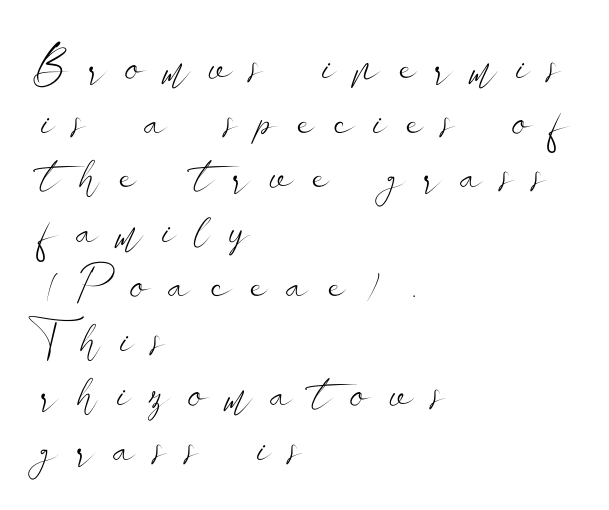
Q: Is the text bold? A: No.
Q: Is the text italic (slanted)? A: Yes.
Q: Is the typeface a serif or a sans-serif typeface? A: Sans-serif.
Q: Is the text underlined? A: No.
Q: How is the paragraph aligned? A: Left-aligned.
Q: Is the spacing between letters normal or unusually wide? A: Unusually wide.
Q: Width (condensed, normal, or wide)? A: Wide.
Q: Stroke contrast? A: Low.
Q: x-height? A: Small.
Q: Monospaced? A: No.
